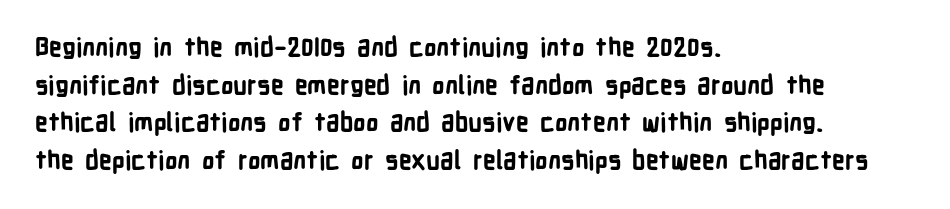
The image shows 25 px bold type, upright; set left-aligned, normal line spacing (1.51x), normal letter spacing, not underlined.
